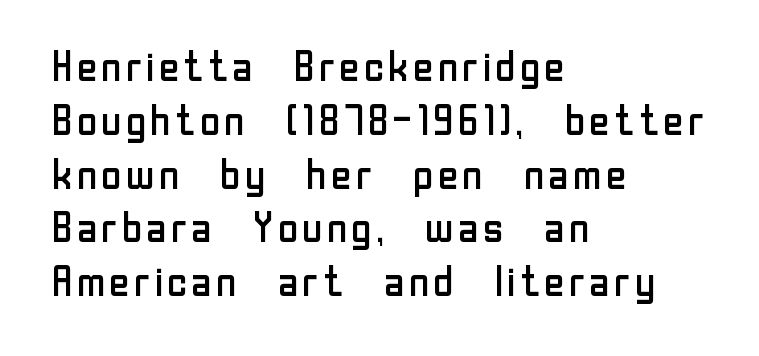
Q: Is the text bold? A: No.
Q: Is the text italic (slanted)? A: No, it is upright.
Q: Is the typeface a serif or a sans-serif typeface? A: Sans-serif.
Q: Is the text underlined? A: No.
Q: How is the paragraph aligned? A: Left-aligned.
Q: Is the spacing between letters normal or unusually wide? A: Normal.
Q: Is the spacing between lines tight, normal or loose? A: Normal.
Q: Width (condensed, normal, or wide)? A: Normal.
Q: Stroke contrast? A: Low.
Q: x-height? A: Medium.
Q: Monospaced? A: No.
